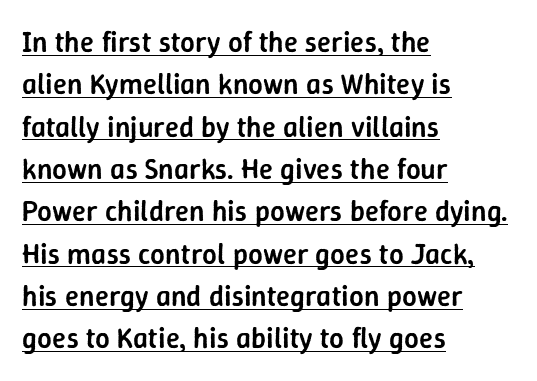
Q: Is the text bold? A: Semi-bold.
Q: Is the text italic (slanted)? A: No, it is upright.
Q: Is the typeface a serif or a sans-serif typeface? A: Sans-serif.
Q: Is the text underlined? A: Yes.
Q: How is the paragraph aligned? A: Left-aligned.
Q: Is the spacing between letters normal or unusually wide? A: Normal.
Q: Is the spacing between lines tight, normal or loose? A: Normal.
Q: Width (condensed, normal, or wide)? A: Normal.
Q: Stroke contrast? A: Low.
Q: x-height? A: Medium.
Q: Monospaced? A: No.
